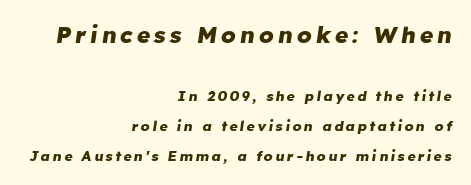
Does the copy run flush right? Yes — the right margin is perfectly even. If you drew a line through each stem, it would be angled. The rendering uses a bold face; every stroke is thick and dark. The foot of each line stays bare and open. Quick note: interline space is abundant.
